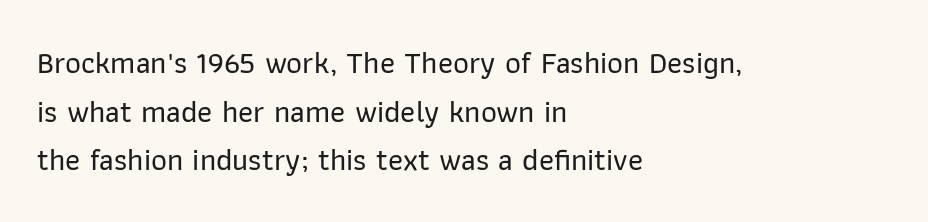
The image shows 31 px sans-serif type, upright; set left-aligned, normal line spacing (1.57x), normal letter spacing, not underlined; low stroke contrast and a medium x-height.
